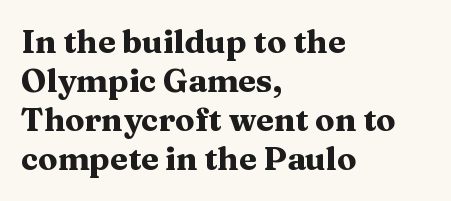
A typesetter would label this face a serif. Anything drawn beneath the words? Only blank space. Reading down the block, your eye returns to a fixed left position each line. Glyph-to-glyph distance matches everyday printed text. Typesetter's note: full bold, strokes at maximum text heaviness.
